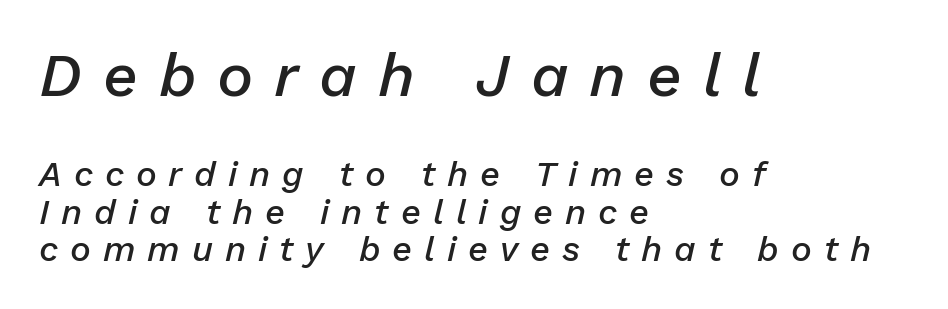
Does extra space separate the letters? Yes, quite a lot of it. Quick note: underline off. Varying glyph widths throughout — classic text-font behaviour. What's the leading like? Squeezed, with rows nearly overlapping.
